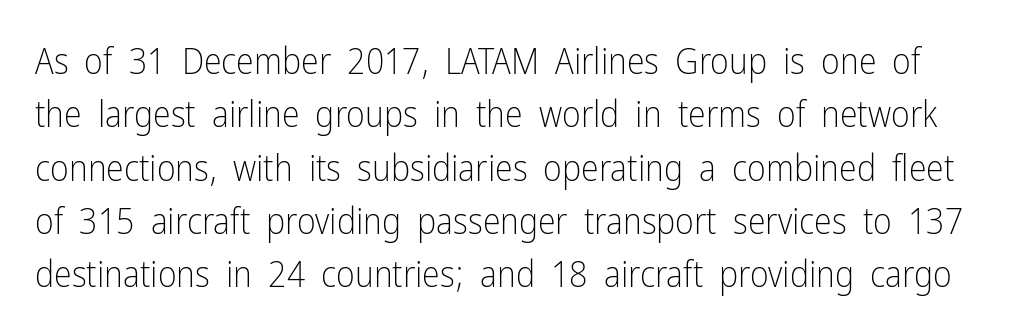
Each letter keeps its own natural width here, so spacing adapts to shape. Unbolded letterforms with no extra heft. The rows are spaced the way most documents space them. Nobody touched the tracking dial on this one. A roman cut, with each character standing at attention.
